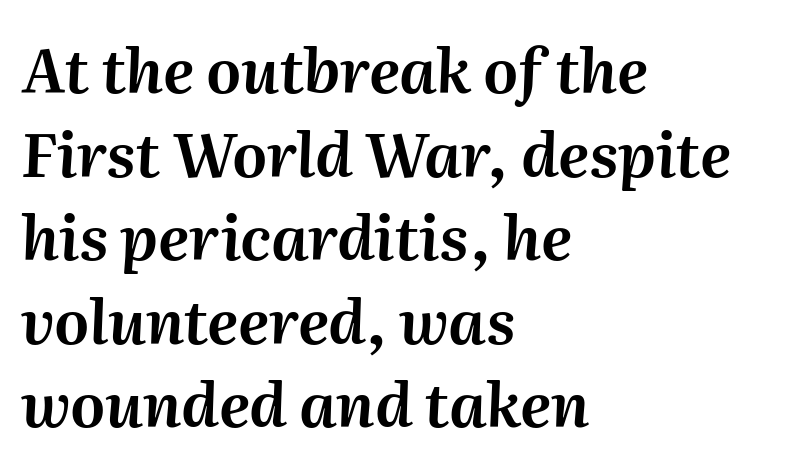
{"italic": "yes", "lean": "right", "slant_degrees": 2, "width": "normal", "stroke_contrast": "medium", "x_height": "medium", "monospaced": "no", "underline": "no", "align": "left", "line_spacing": "normal", "line_spacing_ratio": 1.37, "letter_spacing": "normal", "letter_spacing_em": 0.0, "glyph_px": 61}
